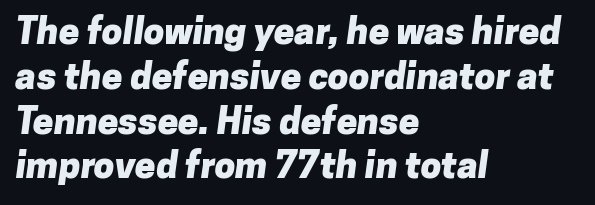
{"serif": "no", "bold": "yes", "weight": "heavy", "width": "normal", "stroke_contrast": "low", "x_height": "medium", "monospaced": "no", "underline": "no", "align": "left", "line_spacing_ratio": 1.21, "letter_spacing": "normal", "letter_spacing_em": 0.0, "glyph_px": 37}
